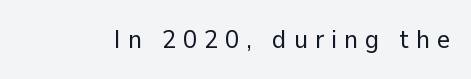
Q: Is the text bold? A: No.
Q: Is the text italic (slanted)? A: No, it is upright.
Q: Is the text underlined? A: No.
Q: Is the spacing between letters normal or unusually wide? A: Unusually wide.
